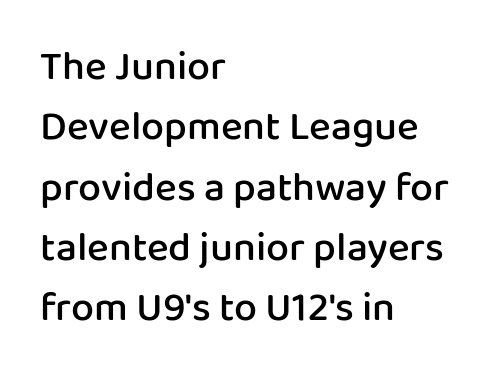
The image shows 41 px semibold sans-serif type, upright; set left-aligned, normal line spacing (1.47x), normal letter spacing, not underlined; low stroke contrast and a medium x-height.
